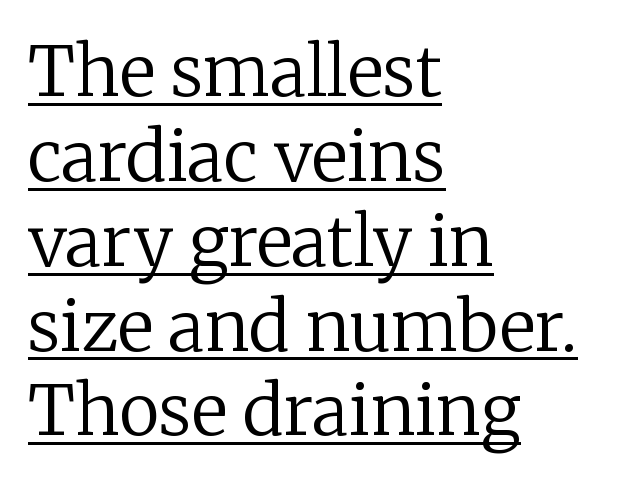
The specimen reads as upright at a glance. Looks like someone drew a line under every word here. A typesetter would call this proportional, since set widths differ per character. Is this a sans? No — the strokes have serifs.
